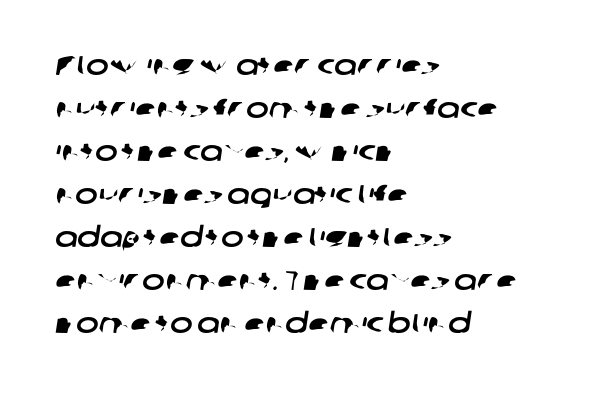
Letters rest on an invisible, unmarked baseline. Leading matches the norm, producing a regular column. Compared with typical body copy, the letter spacing here is the same. All the whitespace from short lines collects on the right.
